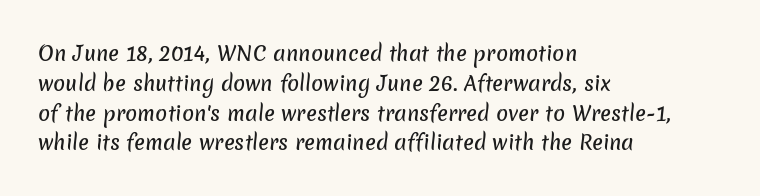
These lines are set flush left with a ragged right edge. The tracking reads as untouched default to a designer's eye. A typesetter would call this leading conventional body-copy spacing. This rendering features lettering with no underline.
